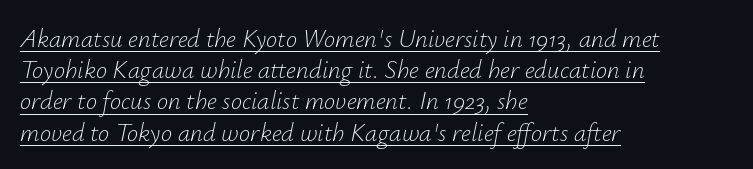
{"italic": "yes", "lean": "right", "slant_degrees": 12, "bold": "no", "underline": "yes", "align": "left", "line_spacing": "normal", "line_spacing_ratio": 1.25, "letter_spacing": "normal", "letter_spacing_em": 0.0, "glyph_px": 25}
